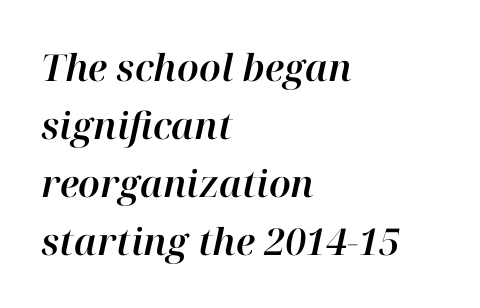
Q: Is the text italic (slanted)? A: Yes, it leans right by about 12 degrees.
Q: Is the text underlined? A: No.
Q: How is the paragraph aligned? A: Left-aligned.
Q: Is the spacing between letters normal or unusually wide? A: Normal.
Q: Is the spacing between lines tight, normal or loose? A: Normal.
Q: Width (condensed, normal, or wide)? A: Normal.
Q: Stroke contrast? A: High.
Q: x-height? A: Medium.
Q: Monospaced? A: No.
